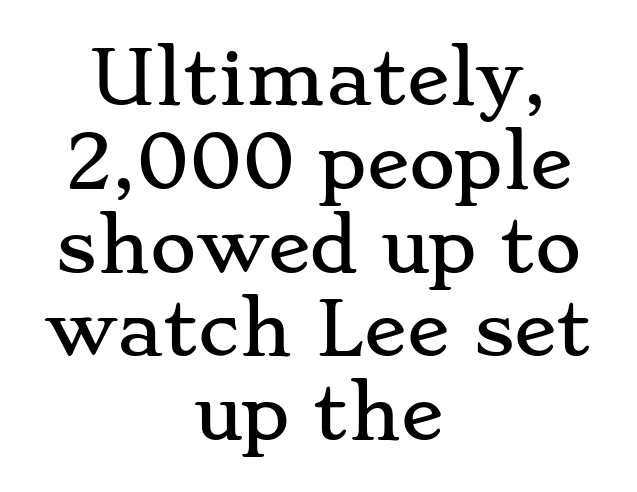
The image shows 71 px wide serif type, upright; set centered, line spacing 1.18x, normal letter spacing, not underlined; low stroke contrast and a small x-height.
